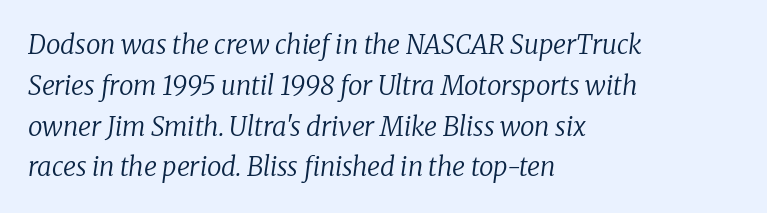
Q: Is the text bold? A: No.
Q: Is the text italic (slanted)? A: Yes, it leans right by about 8 degrees.
Q: Is the text underlined? A: No.
Q: How is the paragraph aligned? A: Left-aligned.
Q: Is the spacing between letters normal or unusually wide? A: Normal.
Q: Is the spacing between lines tight, normal or loose? A: Normal.
